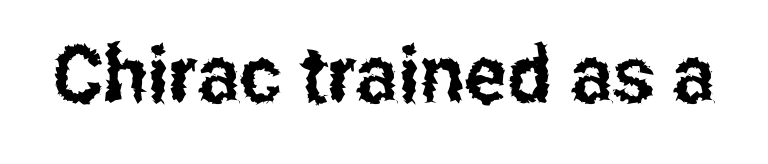
The image shows 79 px condensed sans-serif type, upright; set normal letter spacing, not underlined; low stroke contrast and a medium x-height.
